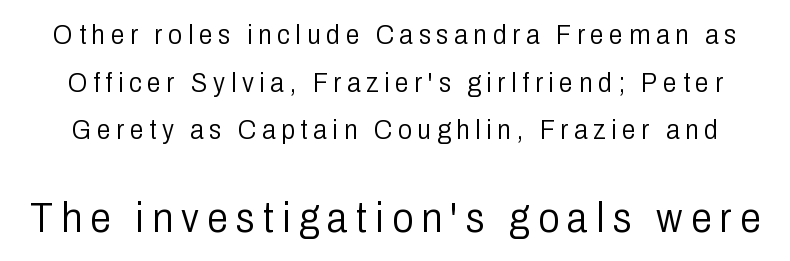
{"serif": "no", "italic": "no", "bold": "no", "weight": "light", "width": "condensed", "stroke_contrast": "low", "x_height": "medium", "monospaced": "no", "underline": "no", "line_spacing": "normal", "line_spacing_ratio": 1.7, "letter_spacing": "wide", "letter_spacing_em": 0.2, "larger_block": "second", "size_ratio": 1.5, "glyph_px": 42}
